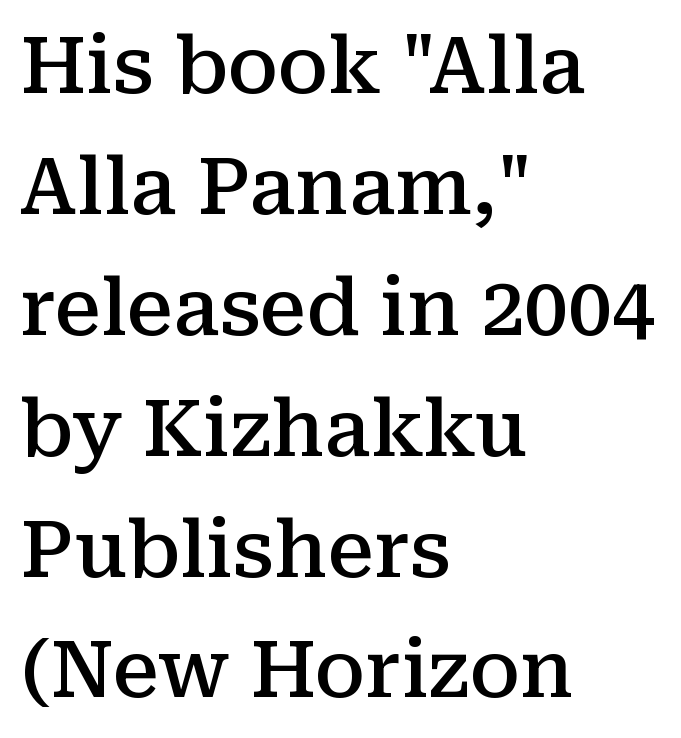
{"serif": "yes", "italic": "no", "bold": "semi", "weight": "semibold", "width": "normal", "stroke_contrast": "medium", "x_height": "medium", "monospaced": "no", "underline": "no", "align": "left", "line_spacing": "normal", "line_spacing_ratio": 1.55, "letter_spacing": "normal", "letter_spacing_em": 0.0, "glyph_px": 78}
